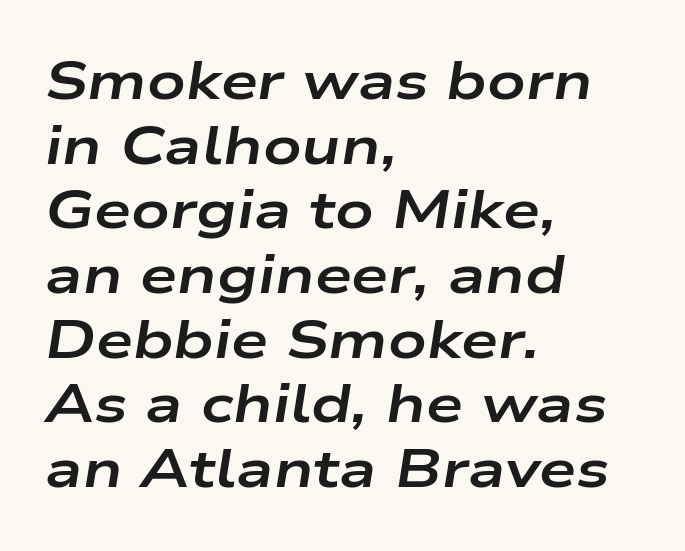
The image shows 53 px bold, wide type, italic (leaning right); set left-aligned, line spacing 1.22x, normal letter spacing, not underlined; low stroke contrast and a medium x-height.
